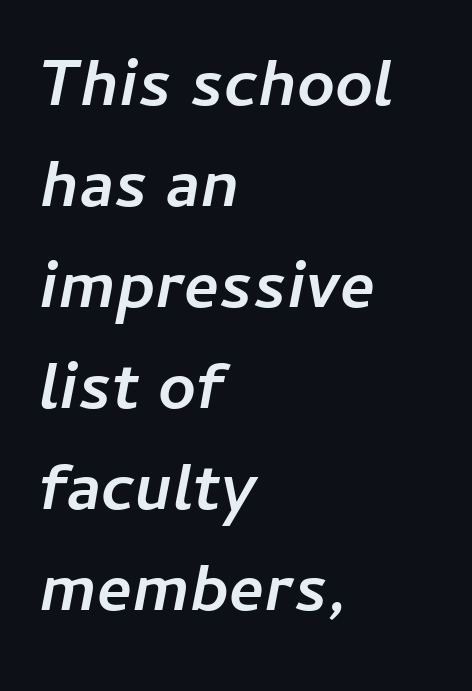
This sample uses plain, unmodified letter spacing. Here the designer chose a conventional face with non-uniform glyph widths. Each glyph is drawn with heavy, bold strokes. Layout note: lines flush left. Anything drawn beneath the words? Only blank space. Notice how descenders clear the ascenders below comfortably — that's standard leading.
